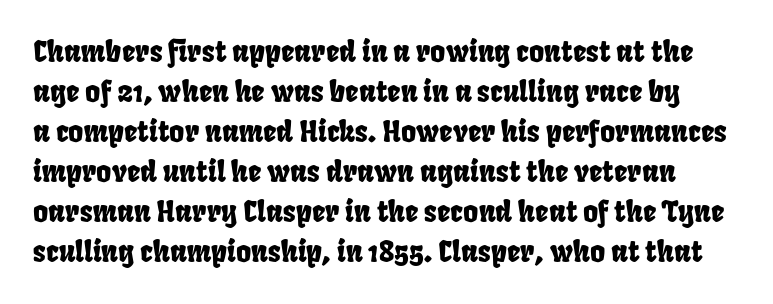
Examine the stroke ends and you'll find no serifs. The letterforms sit shoulder to shoulder at normal distance. The vertical gap from one line to the next is medium. These lines are rendered in a variable-pitch font. The baseline area is clear.
